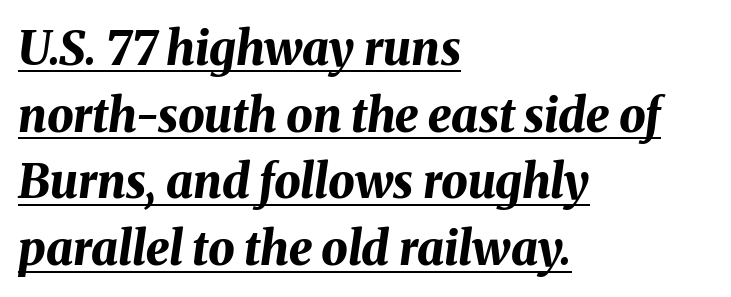
In terms of letterspacing, this is plain default setting. You could not count columns in this text — the font is proportionally spaced. The face used here has the dense, thick strokes of a bold. The rendering applies a slant to the glyphs. In designer terms, the underline attribute is active on this setting.
